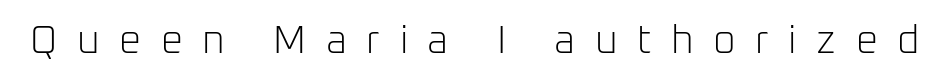
Serifs: no, the terminals of the letterforms are clean. Think of a printed novel: that variable character pitch is what you see here. A clean baseline with only descenders dipping below it. The type sits square on the baseline with zero lean. Glyph-to-glyph distance is far greater than everyday printed text. On a weight scale, this lands at 450 or below.
